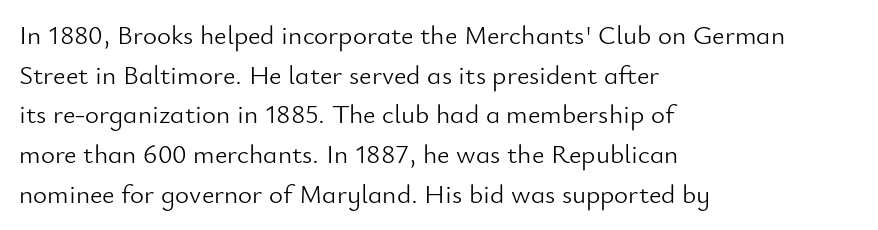
Q: Is the text bold? A: No.
Q: Is the text italic (slanted)? A: No, it is upright.
Q: Is the text underlined? A: No.
Q: How is the paragraph aligned? A: Left-aligned.
Q: Is the spacing between letters normal or unusually wide? A: Normal.
Q: Is the spacing between lines tight, normal or loose? A: Normal.
